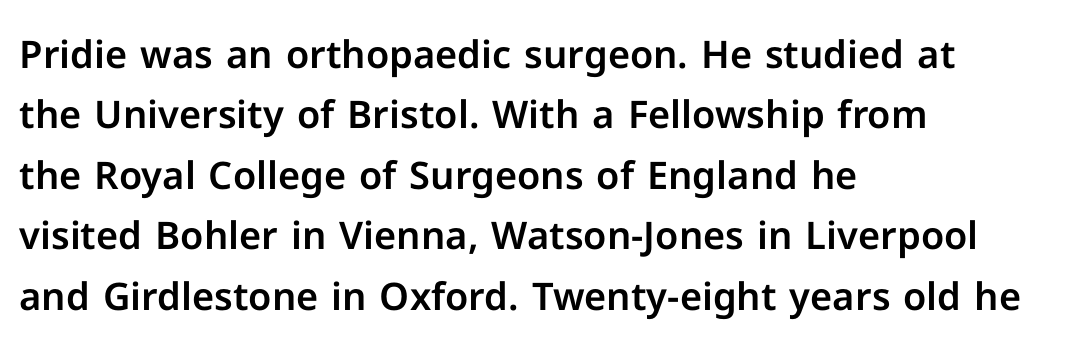
Q: Is the text italic (slanted)? A: No, it is upright.
Q: Is the typeface a serif or a sans-serif typeface? A: Sans-serif.
Q: Is the text underlined? A: No.
Q: How is the paragraph aligned? A: Left-aligned.
Q: Is the spacing between letters normal or unusually wide? A: Normal.
Q: Is the spacing between lines tight, normal or loose? A: Normal.
Q: Width (condensed, normal, or wide)? A: Normal.
Q: Stroke contrast? A: Low.
Q: x-height? A: Medium.
Q: Monospaced? A: No.
